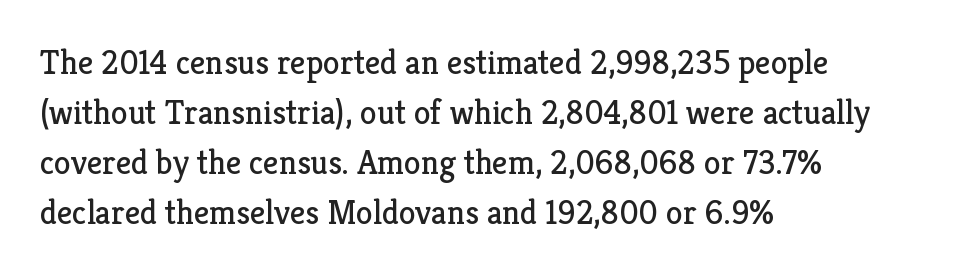
{"serif": "yes", "italic": "no", "bold": "no", "weight": "regular", "width": "normal", "stroke_contrast": "low", "x_height": "medium", "monospaced": "no", "underline": "no", "align": "left", "line_spacing": "normal", "line_spacing_ratio": 1.47, "letter_spacing": "normal", "letter_spacing_em": 0.0, "glyph_px": 34}
